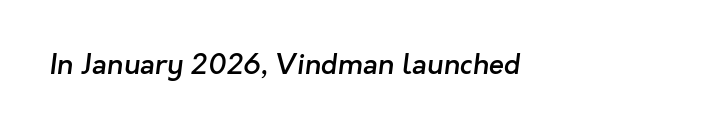
Is this a fixed-width face? No — the glyphs have proportional, varying widths. The string is rendered with underlining switched off. Its strokes are somewhat broadened, the hallmark of semibold type. Classification — sans serif.
